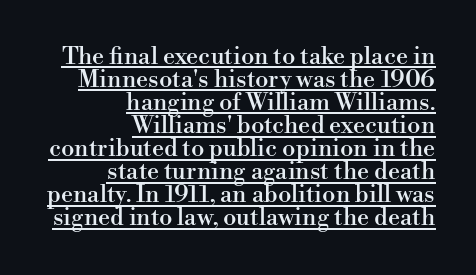
The image shows 24 px text type, upright; set right-aligned, tight line spacing (0.96x), normal letter spacing, underlined.
